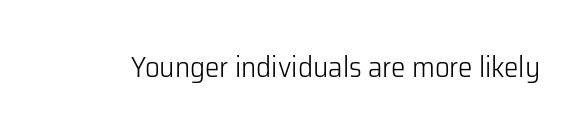
Q: Is the text bold? A: No.
Q: Is the text italic (slanted)? A: No, it is upright.
Q: Is the typeface a serif or a sans-serif typeface? A: Sans-serif.
Q: Is the text underlined? A: No.
Q: Is the spacing between letters normal or unusually wide? A: Normal.
Q: Width (condensed, normal, or wide)? A: Normal.
Q: Stroke contrast? A: Low.
Q: x-height? A: Medium.
Q: Monospaced? A: No.
